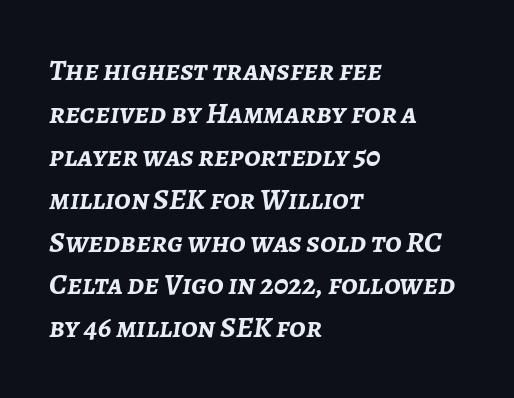
These lines sit exactly where default settings would place them. Notice how the stems are inclined rather than vertical — that's the hallmark of italics. Stroke thickness is high; the sample reads as a true bold. Descenders hang freely into open space. Note the varied advance widths — an 'i' is clearly narrower than an 'm'. Nothing unusual about the tracking: characters are spaced as the font intends.
